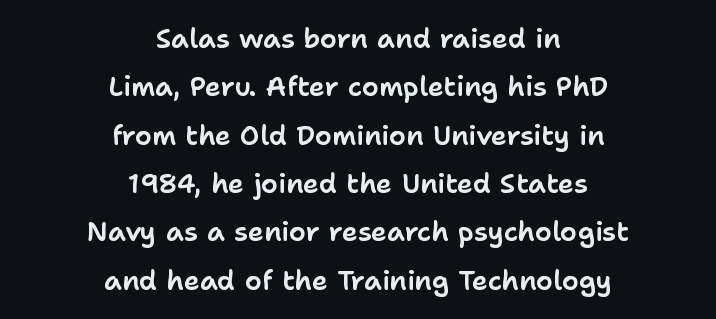
Q: Is the text italic (slanted)? A: No, it is upright.
Q: Is the text underlined? A: No.
Q: How is the paragraph aligned? A: Centered.
Q: Is the spacing between letters normal or unusually wide? A: Normal.
